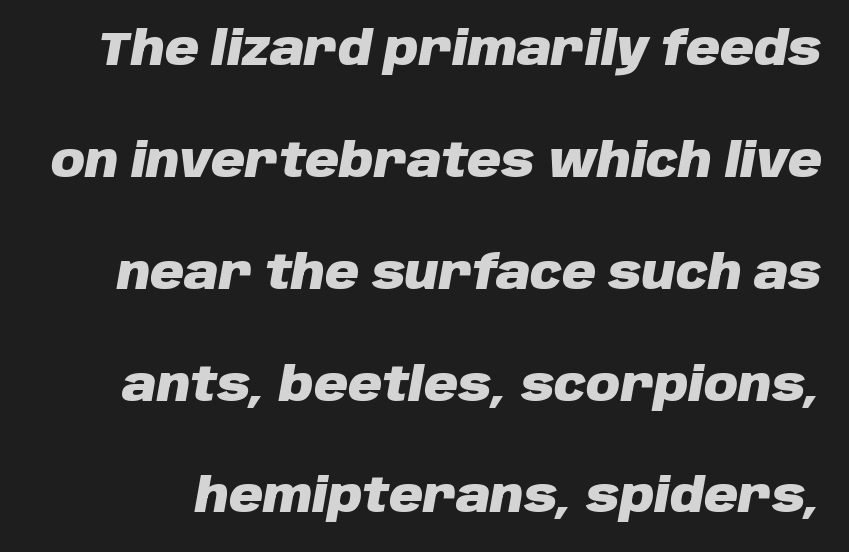
The face used here is proportionally spaced, like ordinary book or web type. Loosely led — the rows are spread out. Typesetter's note: full bold, strokes at maximum text heaviness. The type is set solid horizontally, with unmodified tracking. The letters are slanted; this is an italic face.
